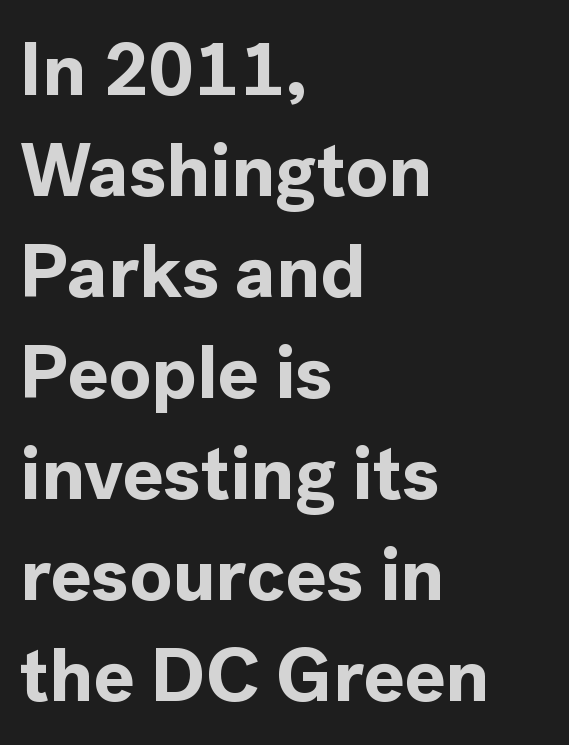
Q: Is the text bold? A: Yes.
Q: Is the text italic (slanted)? A: No, it is upright.
Q: Is the typeface a serif or a sans-serif typeface? A: Sans-serif.
Q: Is the text underlined? A: No.
Q: How is the paragraph aligned? A: Left-aligned.
Q: Is the spacing between letters normal or unusually wide? A: Normal.
Q: Is the spacing between lines tight, normal or loose? A: Normal.
Q: Width (condensed, normal, or wide)? A: Normal.
Q: x-height? A: Medium.
Q: Monospaced? A: No.
